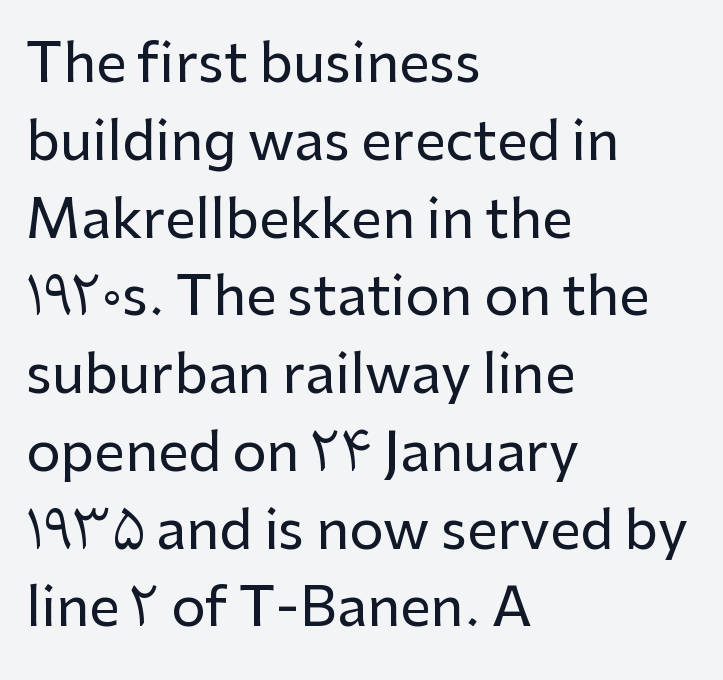
{"serif": "no", "italic": "no", "width": "normal", "stroke_contrast": "low", "x_height": "medium", "monospaced": "no", "underline": "no", "align": "left", "line_spacing": "normal", "line_spacing_ratio": 1.44, "letter_spacing": "normal", "letter_spacing_em": 0.0, "glyph_px": 54}
